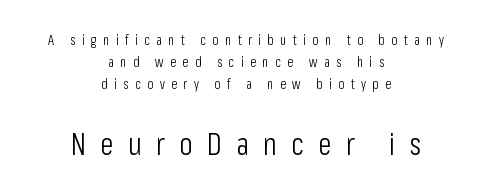
{"serif": "no", "italic": "no", "bold": "no", "weight": "light", "width": "condensed", "stroke_contrast": "low", "x_height": "medium", "monospaced": "no", "underline": "no", "align": "center", "line_spacing": "normal", "line_spacing_ratio": 1.58, "letter_spacing": "wide", "letter_spacing_em": 0.46, "larger_block": "second", "size_ratio": 2.21, "glyph_px": 31}
